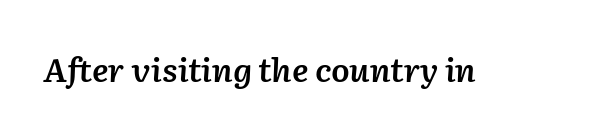
{"italic": "yes", "lean": "right", "slant_degrees": 2, "bold": "semi", "weight": "semibold", "width": "normal", "stroke_contrast": "low", "x_height": "medium", "monospaced": "no", "underline": "no", "letter_spacing": "normal", "letter_spacing_em": 0.0, "glyph_px": 33}
